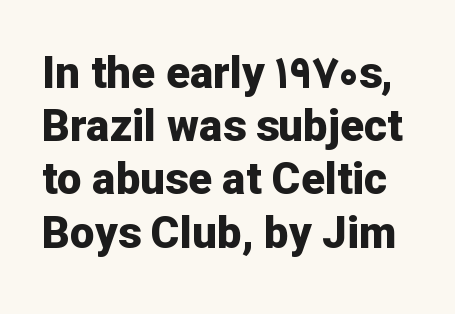
Q: Is the text bold? A: Yes.
Q: Is the text italic (slanted)? A: No, it is upright.
Q: Is the typeface a serif or a sans-serif typeface? A: Sans-serif.
Q: Is the text underlined? A: No.
Q: Is the spacing between letters normal or unusually wide? A: Normal.
Q: Width (condensed, normal, or wide)? A: Normal.
Q: Stroke contrast? A: Low.
Q: x-height? A: Medium.
Q: Monospaced? A: No.
